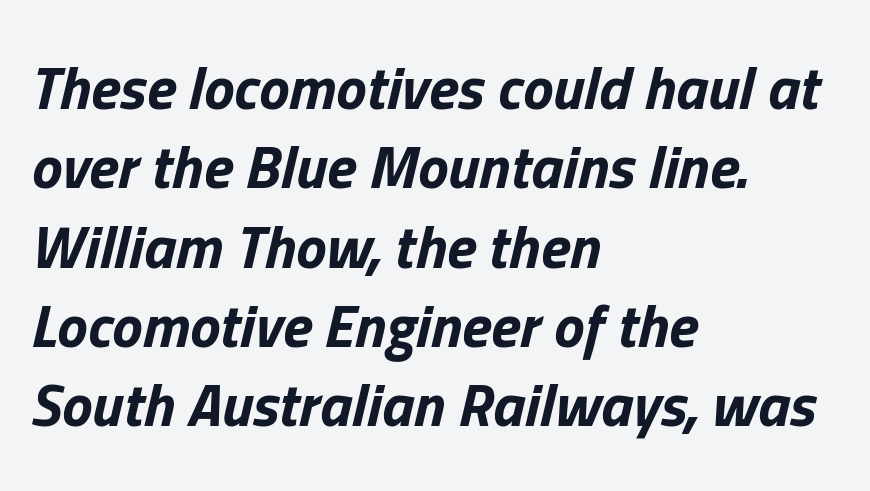
Observe the lean: these are italic letterforms. The font is running at its bold setting. Every row of glyphs begins at an identical x-position on the left. Leading: standard.
